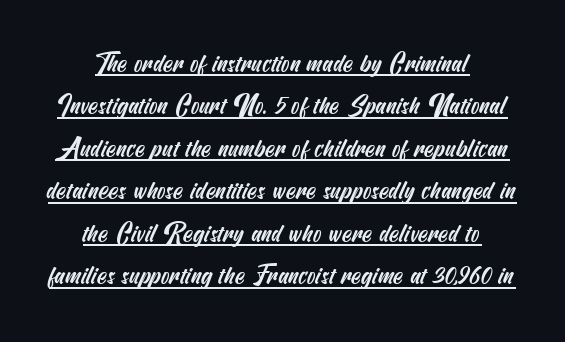
{"underline": "yes", "align": "center", "line_spacing": "normal", "line_spacing_ratio": 1.7, "letter_spacing": "normal", "letter_spacing_em": 0.0, "glyph_px": 25}
